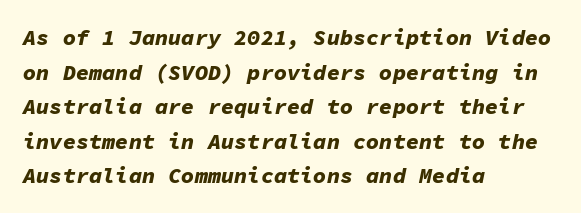
Q: Is the text bold? A: Yes.
Q: Is the text italic (slanted)? A: Yes, it leans right by about 11 degrees.
Q: Is the text underlined? A: No.
Q: How is the paragraph aligned? A: Left-aligned.
Q: Is the spacing between letters normal or unusually wide? A: Normal.
Q: Is the spacing between lines tight, normal or loose? A: Normal.
